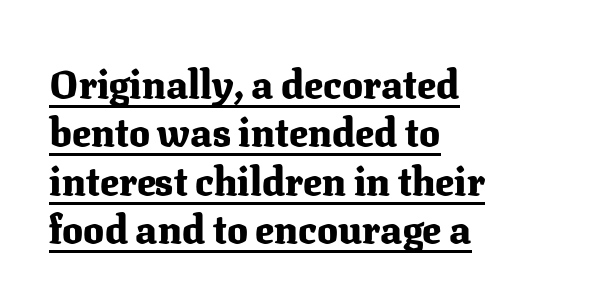
{"serif": "yes", "italic": "no", "bold": "yes", "weight": "heavy", "width": "normal", "stroke_contrast": "medium", "x_height": "medium", "monospaced": "no", "underline": "yes", "align": "left", "line_spacing_ratio": 1.24, "letter_spacing": "normal", "letter_spacing_em": 0.0, "glyph_px": 39}
